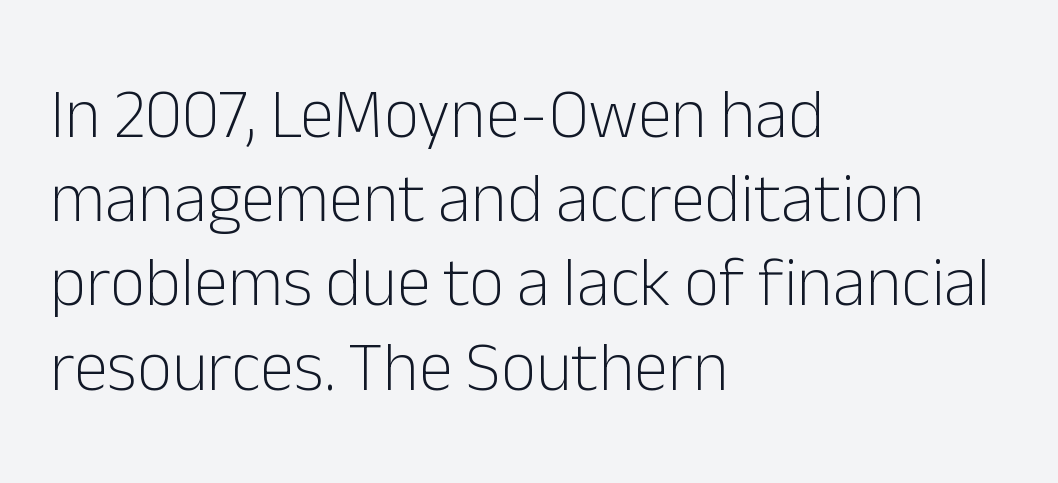
What kind of face is this? One without serifs — a sans. Think of a printed novel: that variable character pitch is what you see here. The line texture is even and compact thanks to regular tracking. Visually the block forms a straight wall on the left and a jagged coastline on the right. Designer's note — italics off, roman on.
